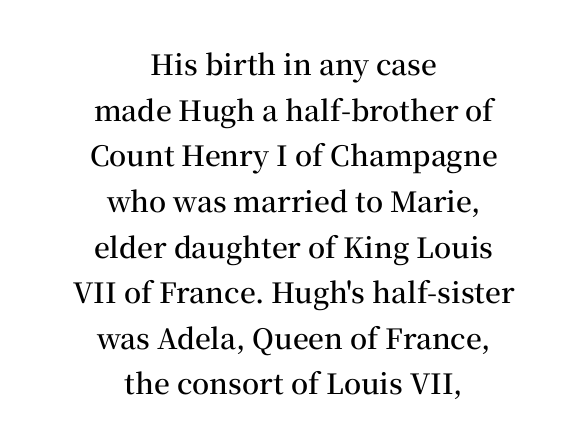
The image shows 28 px semibold serif type, upright; set centered, normal line spacing (1.63x), normal letter spacing, not underlined; medium stroke contrast and a medium x-height.
